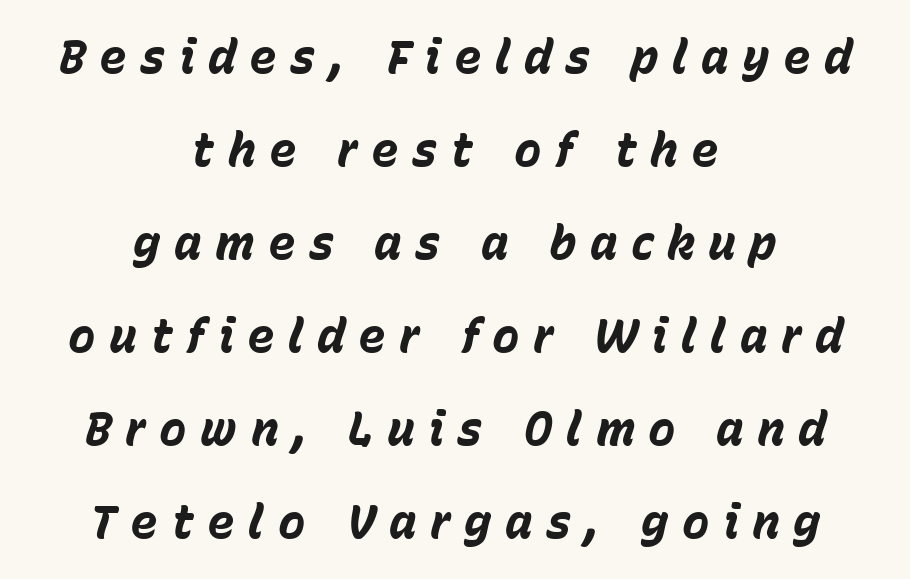
The glyphs look as if they've been sheared to an angle. Rule under the text: the space is simply empty. Is the type bold? Yes — the strokes are clearly thick and heavy. Alignment: centered. The letters advance in unequal steps, a hallmark of proportional type. Notice the wide empty band between every row — that's loose leading.
